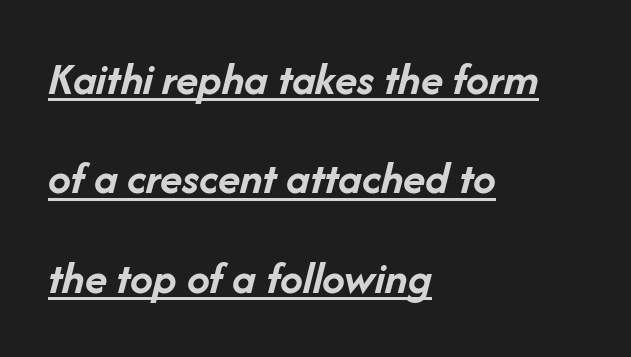
The image shows 46 px semibold type, italic (leaning right); set left-aligned, loose line spacing (2.16x), normal letter spacing, underlined; low stroke contrast and a medium x-height.
